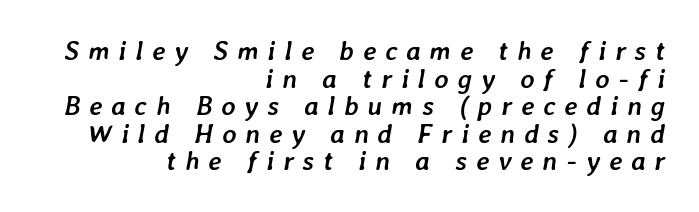
Q: Is the text bold? A: Yes.
Q: Is the text italic (slanted)? A: Yes, it leans right by about 7 degrees.
Q: Is the text underlined? A: No.
Q: How is the paragraph aligned? A: Right-aligned.
Q: Is the spacing between letters normal or unusually wide? A: Unusually wide.
Q: Is the spacing between lines tight, normal or loose? A: Tight.
